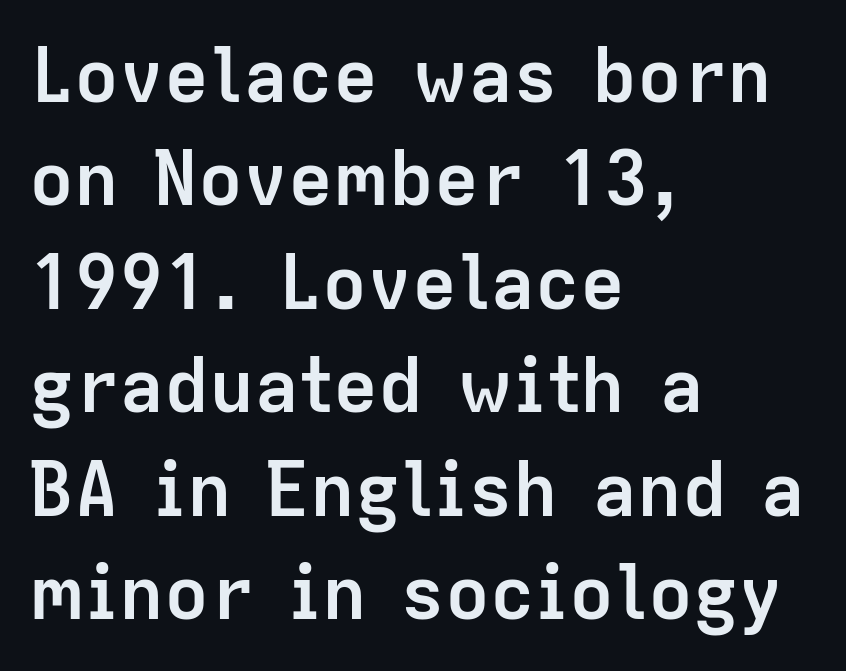
The image shows 75 px semibold sans-serif type, upright; set left-aligned, normal line spacing (1.38x), normal letter spacing, not underlined; low stroke contrast and a medium x-height.
